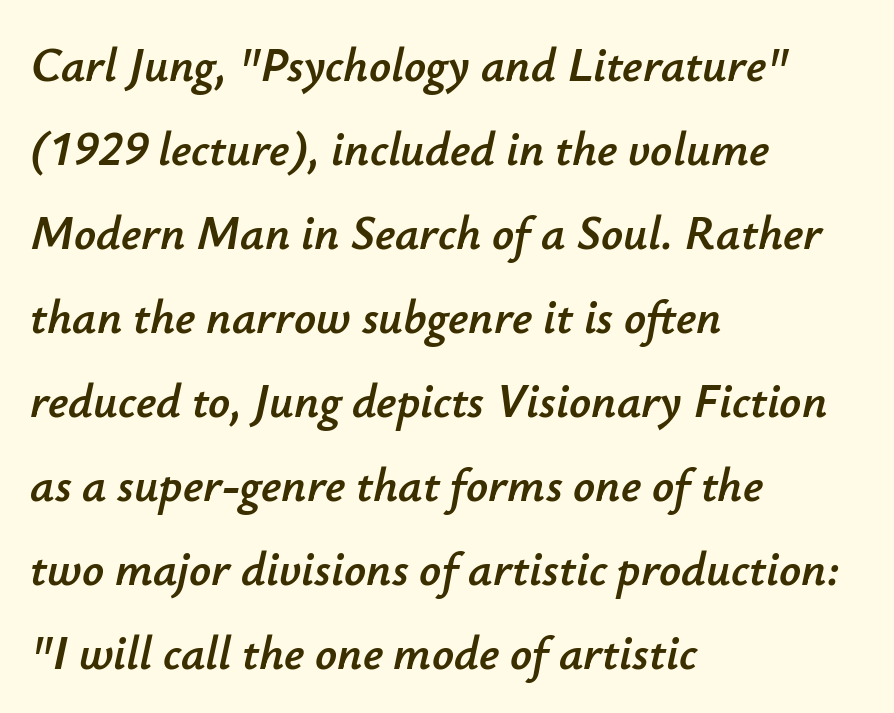
Horizontally, the lines are justified to the leading edge only. Nothing unusual about the tracking: characters are spaced as the font intends. No word sits above an underline. Here the designer chose a conventional face with non-uniform glyph widths. Designer's note — italics engaged.
